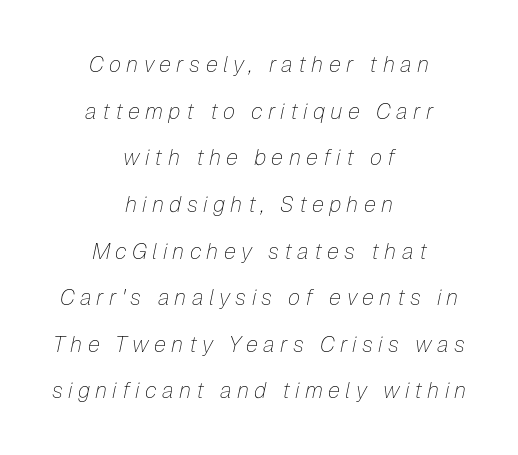
Q: Is the text bold? A: No.
Q: Is the text italic (slanted)? A: Yes, it leans right by about 12 degrees.
Q: Is the text underlined? A: No.
Q: How is the paragraph aligned? A: Centered.
Q: Is the spacing between letters normal or unusually wide? A: Unusually wide.
Q: Is the spacing between lines tight, normal or loose? A: Loose.
